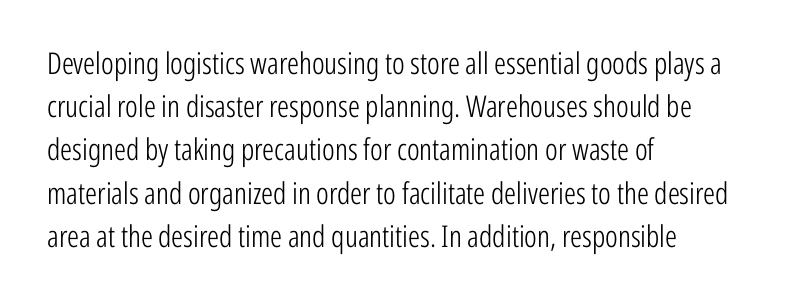
{"serif": "no", "italic": "no", "bold": "no", "weight": "light", "width": "condensed", "stroke_contrast": "low", "x_height": "medium", "monospaced": "no", "underline": "no", "align": "left", "line_spacing": "normal", "line_spacing_ratio": 1.44, "letter_spacing": "normal", "letter_spacing_em": 0.0, "glyph_px": 30}
